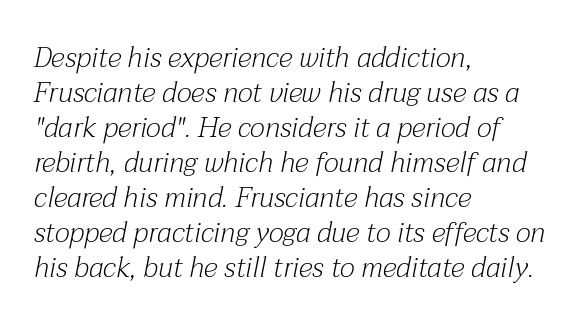
{"serif": "yes", "italic": "yes", "lean": "right", "slant_degrees": 12, "bold": "no", "weight": "light", "width": "normal", "stroke_contrast": "medium", "x_height": "medium", "monospaced": "no", "underline": "no", "align": "left", "line_spacing": "normal", "line_spacing_ratio": 1.25, "letter_spacing": "normal", "letter_spacing_em": 0.0, "glyph_px": 28}
